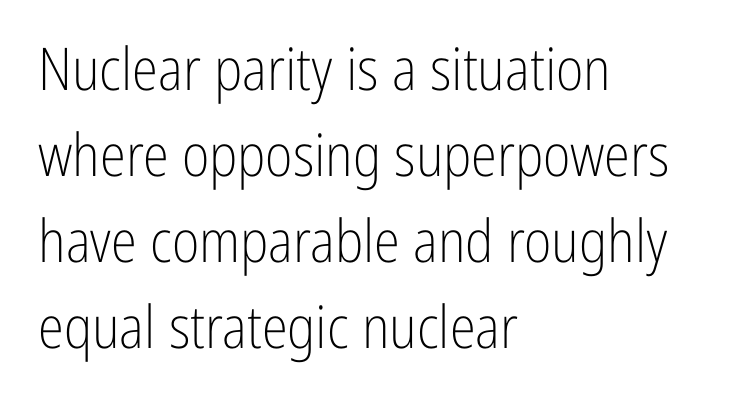
The designer went with a sans here, leaving each stem footless. The rendering keeps characters at their native spacing. The passage shown stacks its lines at a standard gap. Is this a fixed-width face? No — the glyphs have proportional, varying widths. This reads as an unemphasized weight, regular at the heaviest.
